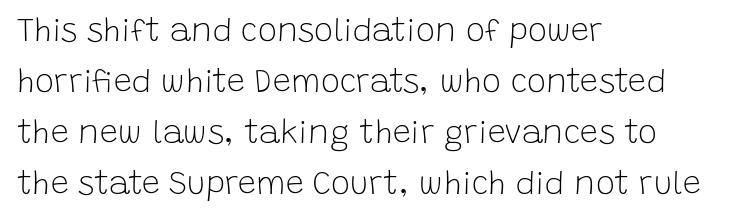
{"serif": "no", "italic": "no", "bold": "no", "weight": "light", "width": "normal", "stroke_contrast": "low", "x_height": "large", "monospaced": "no", "underline": "no", "align": "left", "line_spacing": "normal", "line_spacing_ratio": 1.59, "letter_spacing": "normal", "letter_spacing_em": 0.0, "glyph_px": 32}
